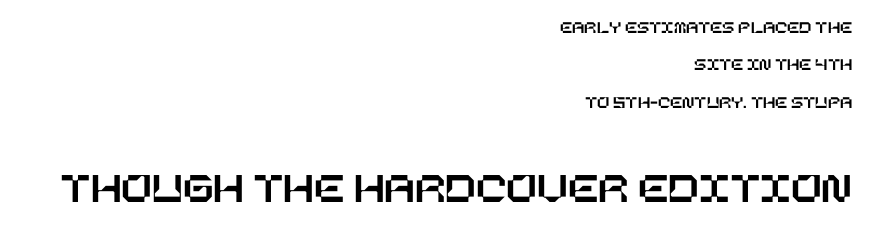
Q: Is the text italic (slanted)? A: No, it is upright.
Q: Is the text underlined? A: No.
Q: How is the paragraph aligned? A: Right-aligned.
Q: Is the spacing between letters normal or unusually wide? A: Normal.
Q: Is the spacing between lines tight, normal or loose? A: Loose.
Q: Which block of text is set in a larger size, the first (top) or the second (bottom)? A: The second (bottom) one.
Q: Width (condensed, normal, or wide)? A: Normal.
Q: Stroke contrast? A: Low.
Q: x-height? A: Large.
